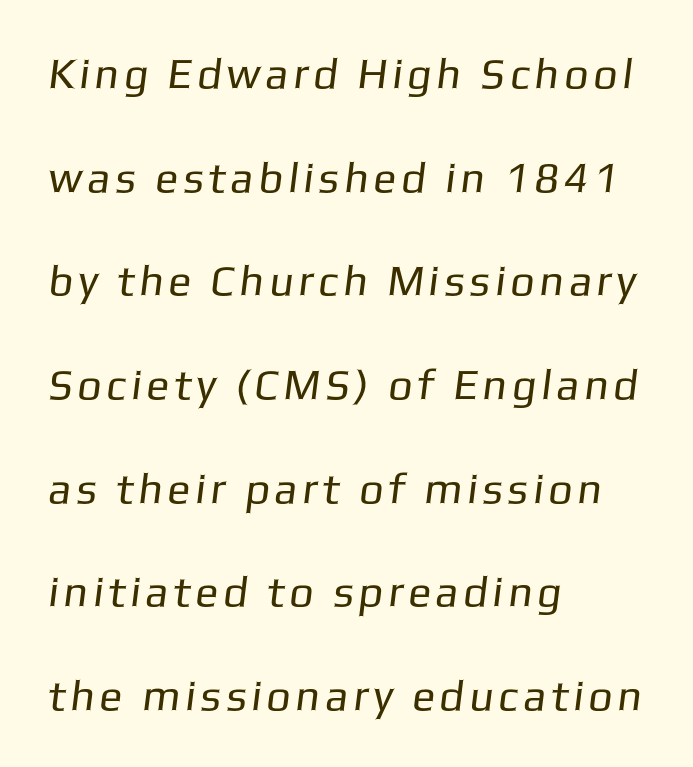
Do the characters align in a grid? No, the font is proportional. The string is rendered with underlining switched off. Line beginnings align vertically; line endings do not. Weight: in the light-to-regular range. Loosely led — the rows are spread out.
